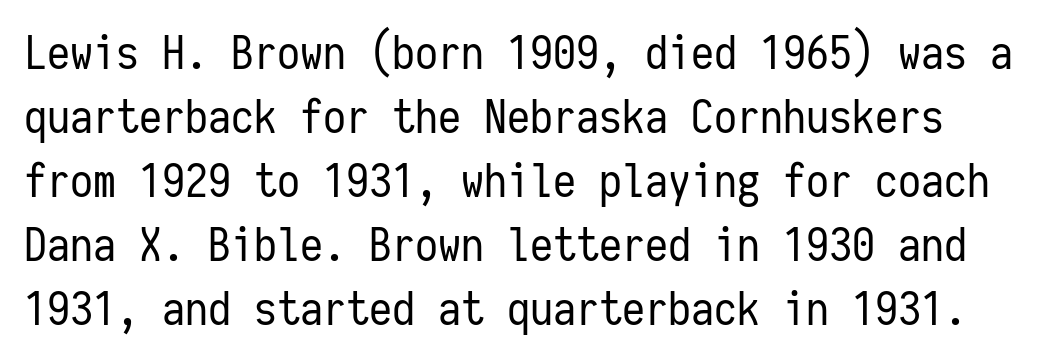
Q: Is the text bold? A: No.
Q: Is the text italic (slanted)? A: No, it is upright.
Q: Is the typeface a serif or a sans-serif typeface? A: Sans-serif.
Q: Is the text underlined? A: No.
Q: Is the spacing between letters normal or unusually wide? A: Normal.
Q: Is the spacing between lines tight, normal or loose? A: Normal.
Q: Width (condensed, normal, or wide)? A: Condensed.
Q: Stroke contrast? A: Low.
Q: x-height? A: Medium.
Q: Monospaced? A: Yes.
